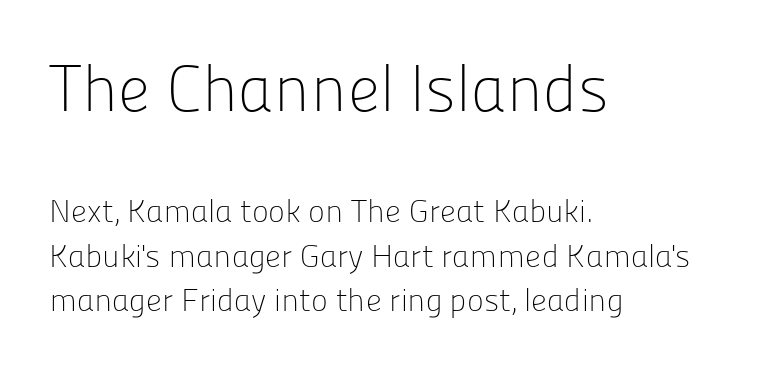
The image shows 65 px light sans-serif type, upright; set left-aligned, normal line spacing (1.39x), normal letter spacing, not underlined; the first (top) block is 2.03x larger; low stroke contrast and a medium x-height.
